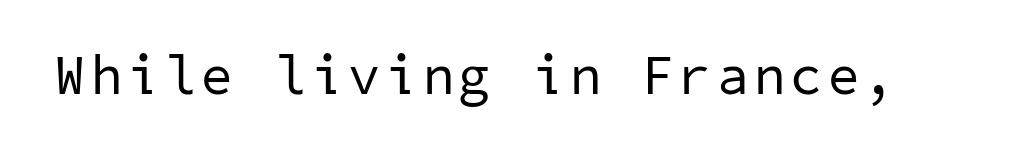
Q: Is the text bold? A: No.
Q: Is the typeface a serif or a sans-serif typeface? A: Sans-serif.
Q: Is the text underlined? A: No.
Q: Width (condensed, normal, or wide)? A: Normal.
Q: Stroke contrast? A: Low.
Q: x-height? A: Medium.
